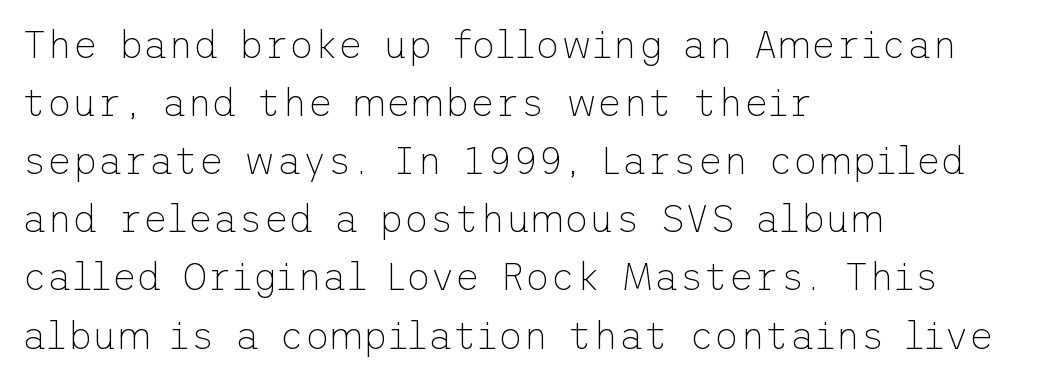
{"serif": "no", "italic": "no", "bold": "no", "weight": "thin", "width": "normal", "stroke_contrast": "low", "x_height": "medium", "underline": "no", "align": "left", "line_spacing": "normal", "line_spacing_ratio": 1.49, "letter_spacing": "normal", "letter_spacing_em": 0.0, "glyph_px": 39}
